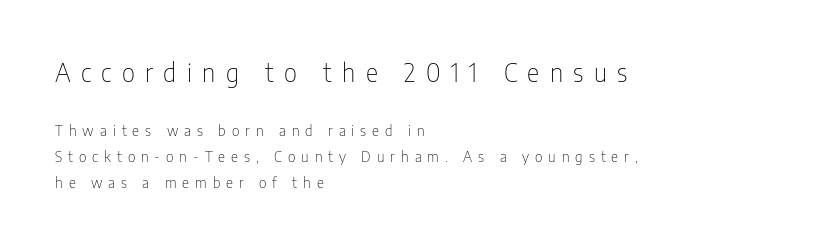
Short and long lines alike share a common starting point at left. Type size steps down from the first block to the second. Notice how the stems are strictly vertical — no italics here. Between one letter and the next there's a generous, obvious gap. The typesetting does not lean heavy: it is not bold.
